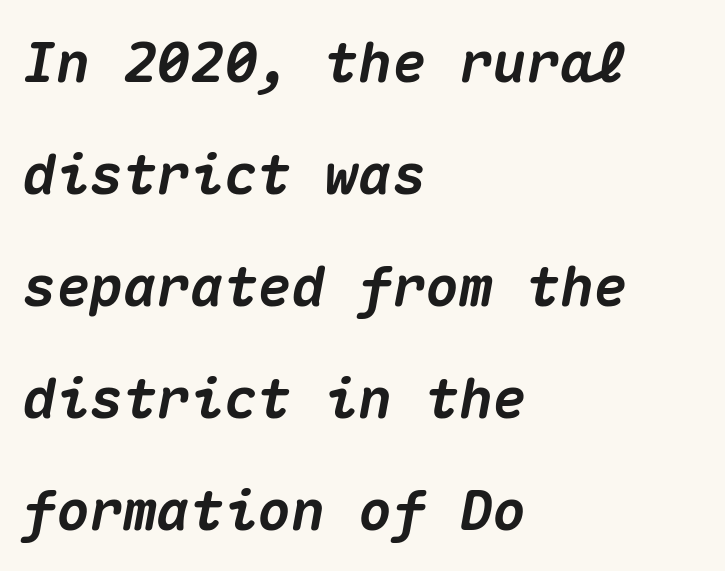
Q: Is the text bold? A: Yes.
Q: Is the text italic (slanted)? A: Yes, it leans right by about 10 degrees.
Q: Is the text underlined? A: No.
Q: How is the paragraph aligned? A: Left-aligned.
Q: Is the spacing between letters normal or unusually wide? A: Normal.
Q: Is the spacing between lines tight, normal or loose? A: Loose.
Q: Width (condensed, normal, or wide)? A: Normal.
Q: Stroke contrast? A: Medium.
Q: x-height? A: Medium.
Q: Monospaced? A: Yes.
